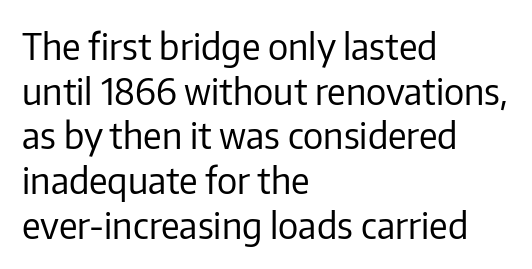
Observe the absence of serifs on each vertical stroke in this sample. The tracking reads as untouched default to a designer's eye. Each stroke keeps to a modest, everyday thickness or less. These lines stack with their left ends in a neat column. Unlike italic type, these characters show no tilt at all.
